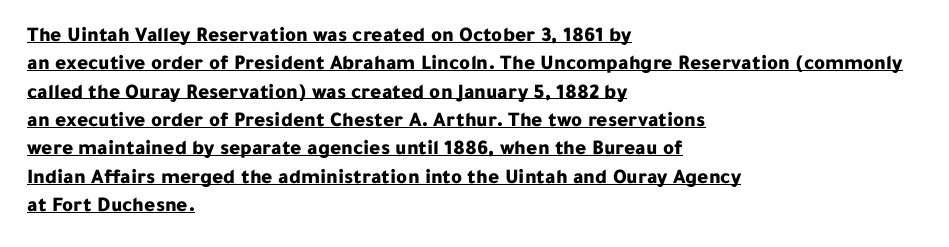
{"italic": "no", "bold": "yes", "underline": "yes", "align": "left", "line_spacing": "normal", "line_spacing_ratio": 1.35, "letter_spacing": "normal", "letter_spacing_em": 0.0, "glyph_px": 21}
